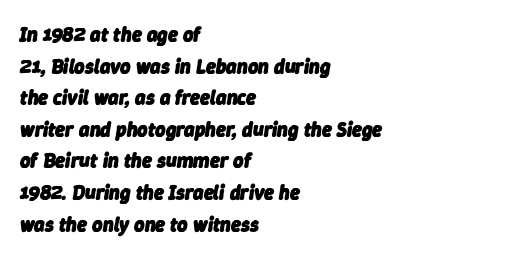
Q: Is the text bold? A: Yes.
Q: Is the text italic (slanted)? A: Yes, it leans right by about 9 degrees.
Q: Is the text underlined? A: No.
Q: How is the paragraph aligned? A: Left-aligned.
Q: Is the spacing between letters normal or unusually wide? A: Normal.
Q: Is the spacing between lines tight, normal or loose? A: Normal.
